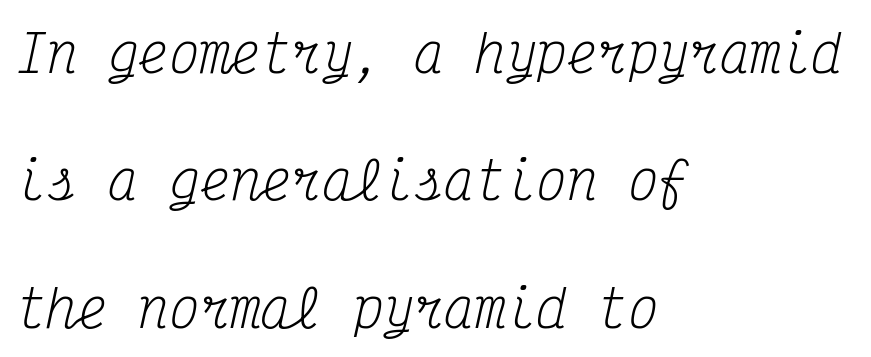
{"serif": "yes", "italic": "yes", "lean": "right", "slant_degrees": 12, "bold": "no", "weight": "regular", "width": "condensed", "stroke_contrast": "medium", "x_height": "medium", "monospaced": "yes", "underline": "no", "align": "left", "line_spacing": "loose", "line_spacing_ratio": 2.5, "letter_spacing": "normal", "letter_spacing_em": 0.0, "glyph_px": 51}
